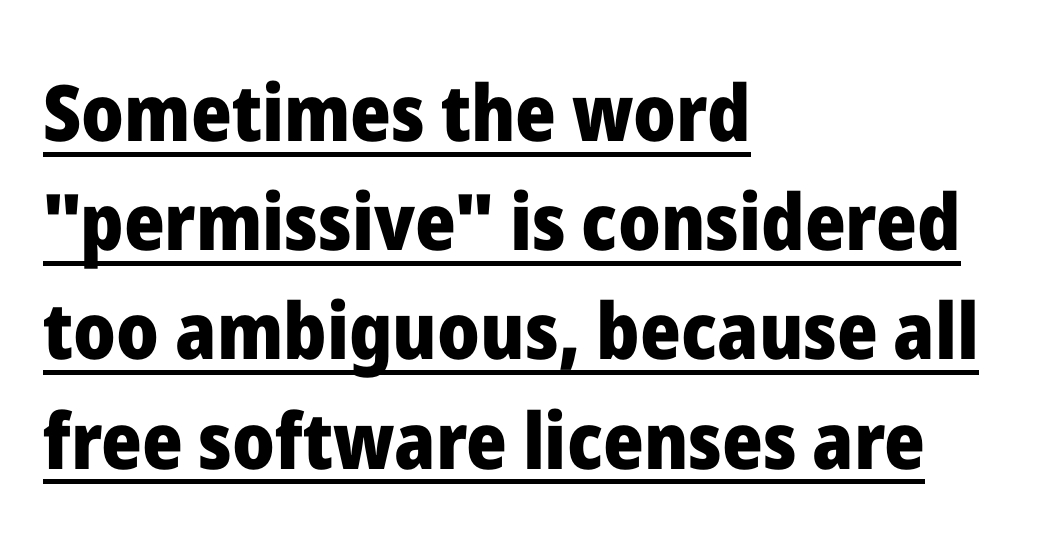
Nope, no serifs anywhere on these letters. The lines in this sample share a left origin and differ only in where they stop. Descenders here cross a horizontal rule under the line. What's the leading like? Ordinary, nothing unusual. You could not count columns in this text — the font is proportionally spaced. Strong, thick strokes mark this as bold type.
